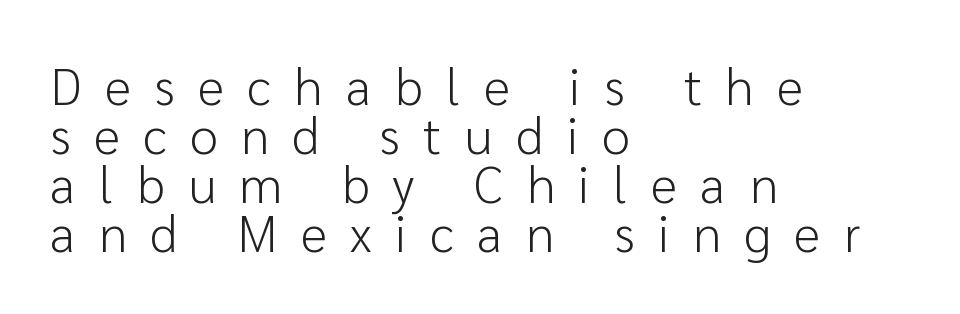
{"serif": "no", "italic": "no", "bold": "no", "weight": "light", "width": "normal", "stroke_contrast": "low", "x_height": "medium", "monospaced": "no", "underline": "no", "align": "left", "line_spacing": "tight", "line_spacing_ratio": 0.96, "letter_spacing": "wide", "letter_spacing_em": 0.46, "glyph_px": 51}
